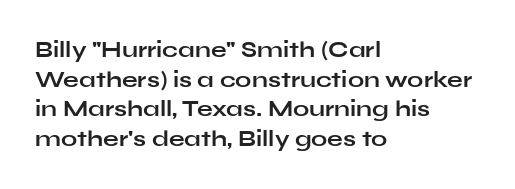
The image shows 23 px bold type, upright; set left-aligned, normal line spacing (1.29x), normal letter spacing, not underlined.
